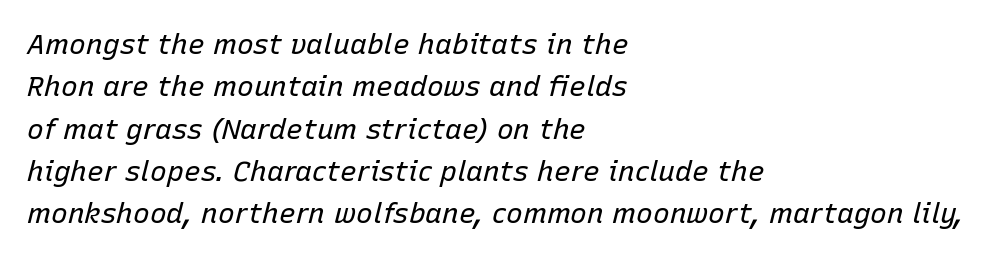
{"italic": "yes", "lean": "right", "slant_degrees": 15, "bold": "no", "weight": "regular", "width": "normal", "stroke_contrast": "low", "x_height": "medium", "monospaced": "no", "underline": "no", "align": "left", "line_spacing": "normal", "line_spacing_ratio": 1.51, "letter_spacing": "normal", "letter_spacing_em": 0.0, "glyph_px": 28}
